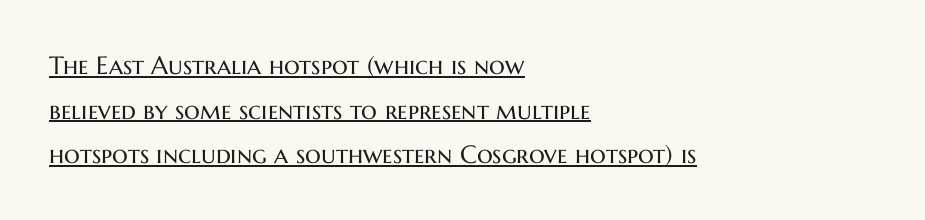
{"italic": "no", "bold": "no", "underline": "yes", "align": "left", "line_spacing_ratio": 1.79, "letter_spacing": "normal", "letter_spacing_em": 0.0, "glyph_px": 25}
